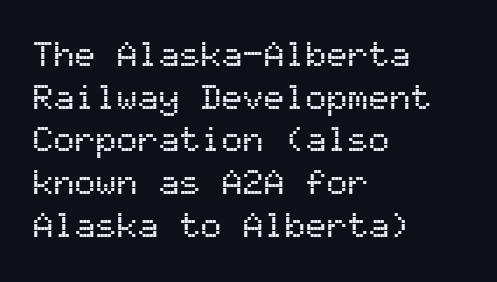
Q: Is the text italic (slanted)? A: No, it is upright.
Q: Is the typeface a serif or a sans-serif typeface? A: Sans-serif.
Q: Is the text underlined? A: No.
Q: How is the paragraph aligned? A: Left-aligned.
Q: Is the spacing between letters normal or unusually wide? A: Normal.
Q: Width (condensed, normal, or wide)? A: Normal.
Q: Stroke contrast? A: Medium.
Q: x-height? A: Medium.
Q: Monospaced? A: Yes.
